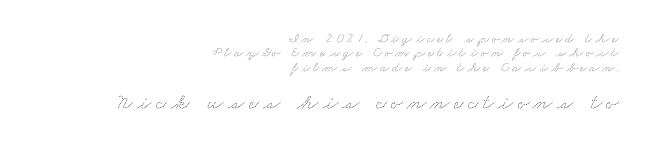
The image shows 22 px text type; set right-aligned, tight line spacing (1.03x), not underlined; the second (bottom) block is 1.57x larger.
